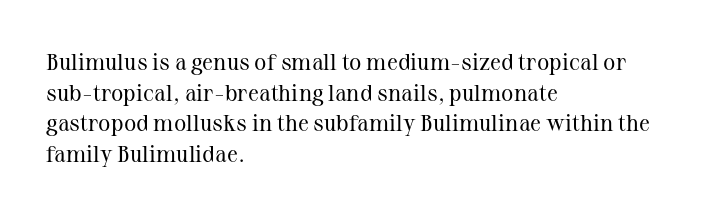
Vertical spacing — default. The text block is weighted toward the left margin, trailing off unevenly rightward. The baseline area is clear. These lines keep a tight, regular rhythm from letter to letter. No extra ink here — the face is not bold.
